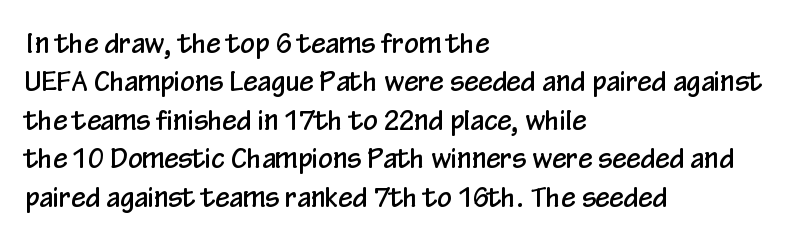
These lines keep a tight, regular rhythm from letter to letter. A student would call this left alignment; a typographer would say flush left, rag right. Descenders are the only things crossing below the line. Evenly set lines give the paragraph a standard silhouette. Ordinary non-slanted type is in use.
